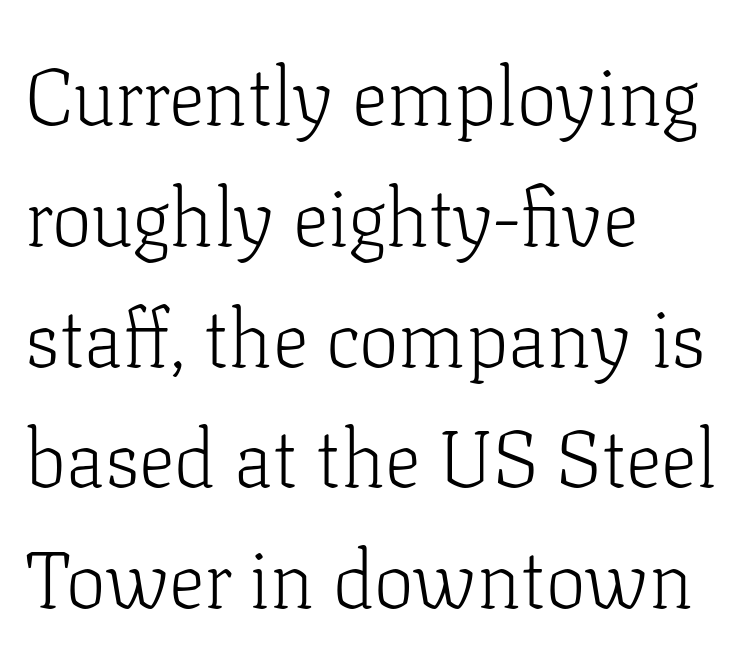
{"serif": "yes", "italic": "no", "bold": "no", "weight": "light", "width": "normal", "stroke_contrast": "low", "x_height": "medium", "monospaced": "no", "underline": "no", "align": "left", "line_spacing": "normal", "line_spacing_ratio": 1.51, "letter_spacing": "normal", "letter_spacing_em": 0.0, "glyph_px": 80}
